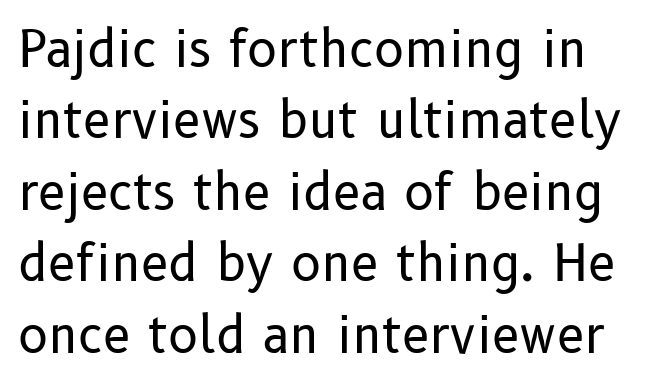
Q: Is the text bold? A: No.
Q: Is the text italic (slanted)? A: No, it is upright.
Q: Is the typeface a serif or a sans-serif typeface? A: Sans-serif.
Q: Is the text underlined? A: No.
Q: Is the spacing between letters normal or unusually wide? A: Normal.
Q: Is the spacing between lines tight, normal or loose? A: Normal.
Q: Width (condensed, normal, or wide)? A: Normal.
Q: Stroke contrast? A: Low.
Q: x-height? A: Medium.
Q: Monospaced? A: No.
